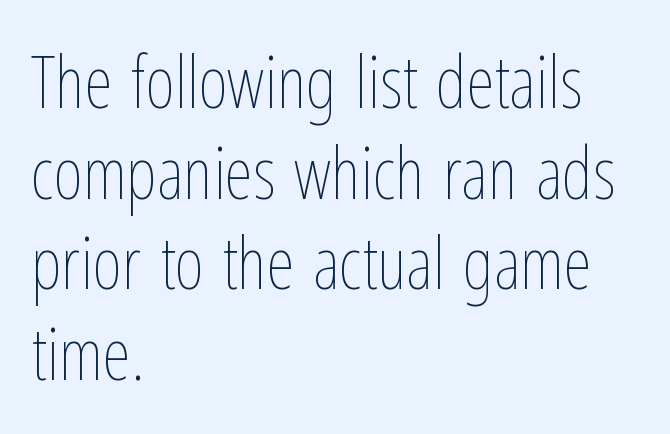
{"italic": "no", "bold": "no", "weight": "thin", "width": "condensed", "stroke_contrast": "low", "x_height": "medium", "monospaced": "no", "underline": "no", "align": "left", "line_spacing": "normal", "line_spacing_ratio": 1.26, "letter_spacing": "normal", "letter_spacing_em": 0.0, "glyph_px": 72}
